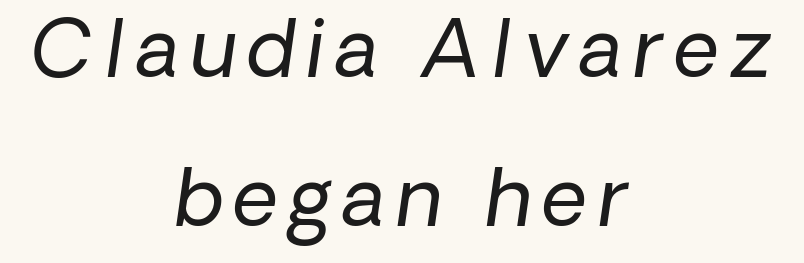
Nothing heavy about these letters — not bold at all. Type style note: lacks serifs. No word sits above an underline. Think of a printed novel: that variable character pitch is what you see here. The rag falls on both sides of this text block equally.
